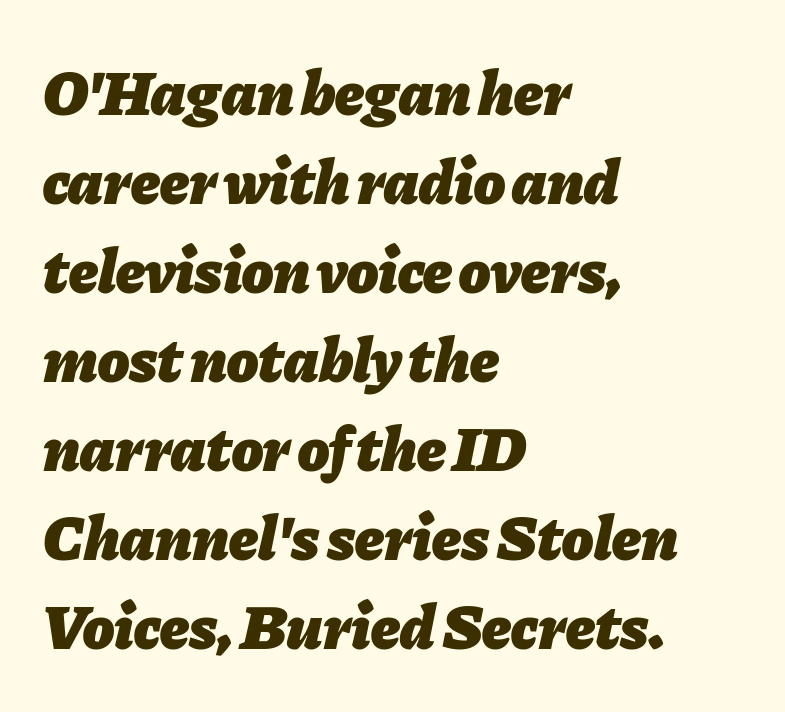
Q: Is the text bold? A: Yes.
Q: Is the text italic (slanted)? A: Yes, it leans right by about 11 degrees.
Q: Is the text underlined? A: No.
Q: How is the paragraph aligned? A: Left-aligned.
Q: Is the spacing between letters normal or unusually wide? A: Normal.
Q: Is the spacing between lines tight, normal or loose? A: Normal.
Q: Width (condensed, normal, or wide)? A: Normal.
Q: Stroke contrast? A: Low.
Q: x-height? A: Medium.
Q: Monospaced? A: No.
